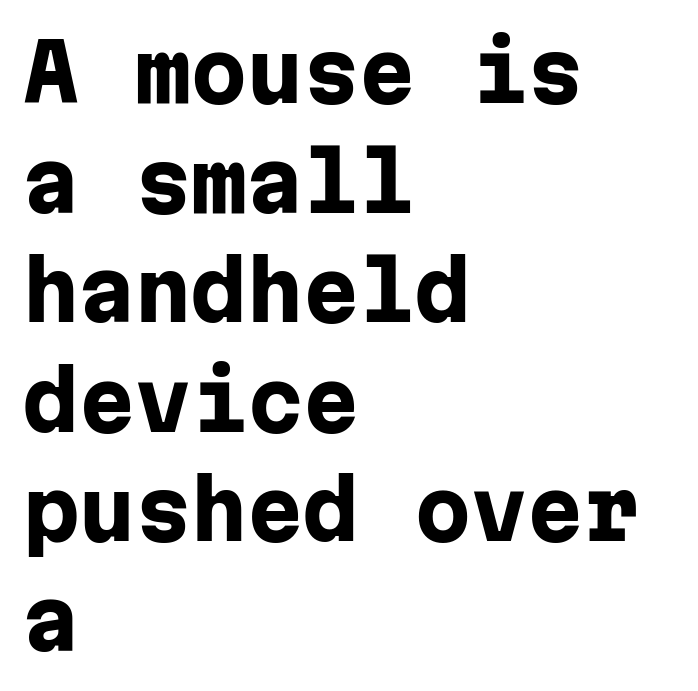
The line-height multiplier appears to be the usual default. A sans-serif font was chosen for this passage. Caption: multi-line text, flush left, ragged right. Do the characters align in a grid? Yes, the font is monospaced. Its strokes are broad and dark, the hallmark of bold type. Words appear dense and cohesive because spacing is normal.
